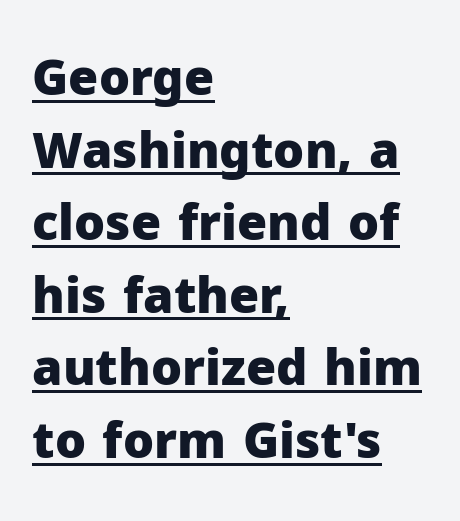
The image shows 49 px heavy sans-serif type, upright; set left-aligned, normal line spacing (1.48x), normal letter spacing, underlined; low stroke contrast and a medium x-height.
